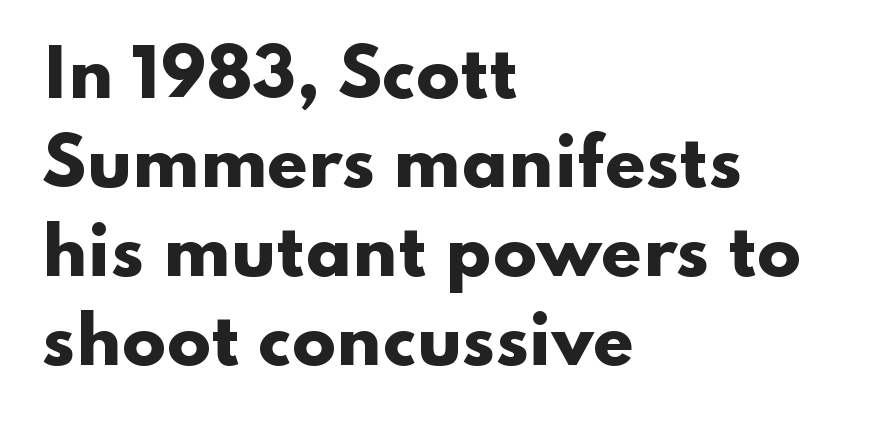
Students, this is bold: see how much ink each stroke carries. You could call the tracking neutral — neither tight nor loose. Left-aligned paragraph, ragged on the right. Line spacing here is normal.
